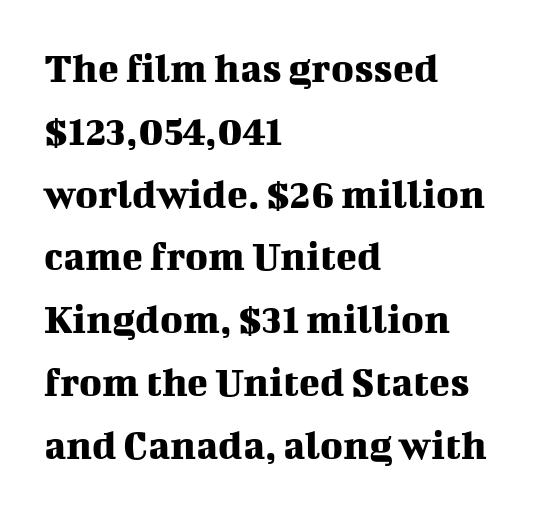
The image shows 43 px serif type, upright; set left-aligned, normal line spacing (1.46x), normal letter spacing, not underlined; medium stroke contrast and a medium x-height.
